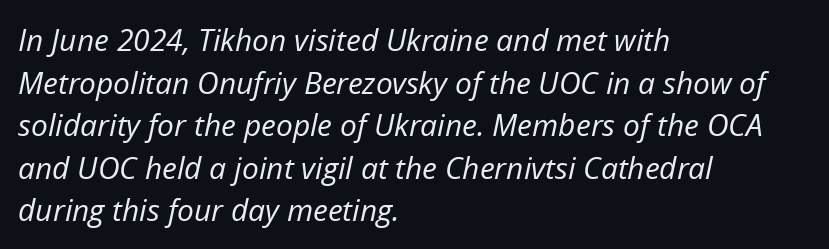
{"italic": "yes", "lean": "right", "slant_degrees": 12, "bold": "no", "weight": "regular", "width": "normal", "stroke_contrast": "low", "x_height": "medium", "monospaced": "no", "underline": "no", "align": "left", "line_spacing": "normal", "line_spacing_ratio": 1.42, "letter_spacing": "normal", "letter_spacing_em": 0.0, "glyph_px": 30}
